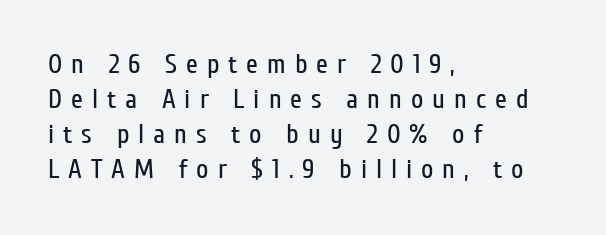
{"italic": "no", "bold": "no", "underline": "no", "align": "left", "line_spacing": "normal", "line_spacing_ratio": 1.3, "letter_spacing": "wide", "letter_spacing_em": 0.33, "glyph_px": 27}
